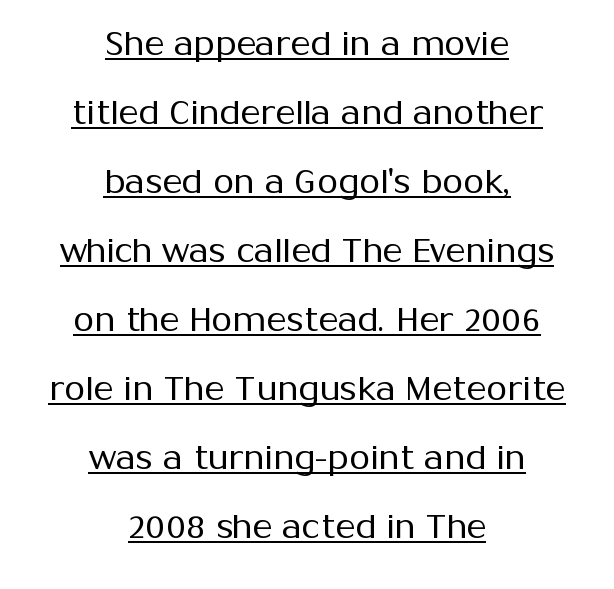
The image shows 34 px regular-weight sans-serif type, upright; set centered, loose line spacing (2.03x), normal letter spacing, underlined; medium stroke contrast and a medium x-height.
